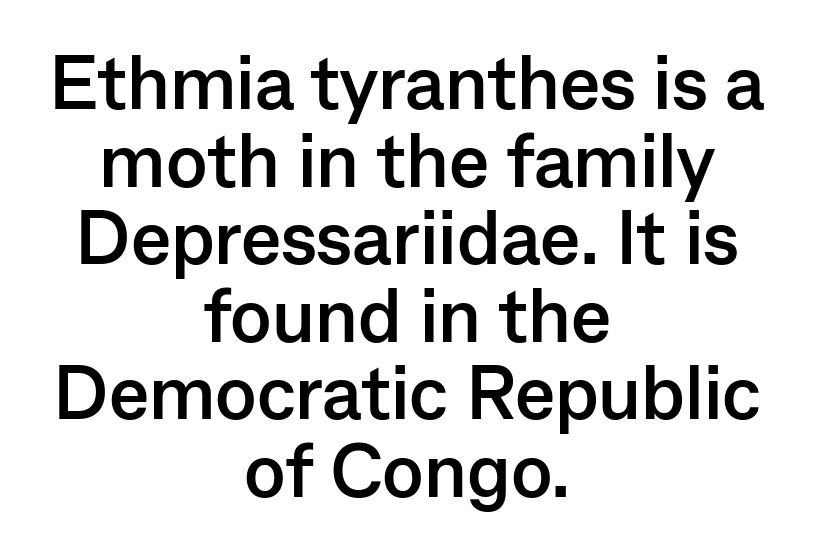
The image shows 76 px semibold sans-serif type, upright; set centered, tight line spacing (1.02x), normal letter spacing, not underlined; low stroke contrast and a medium x-height.
